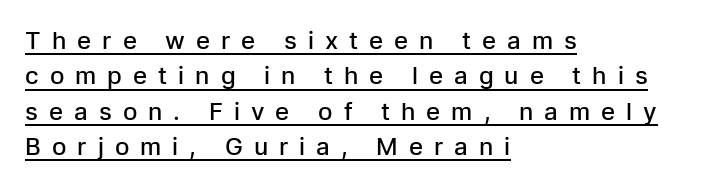
Q: Is the text bold? A: Semi-bold.
Q: Is the text italic (slanted)? A: No, it is upright.
Q: Is the text underlined? A: Yes.
Q: How is the paragraph aligned? A: Left-aligned.
Q: Is the spacing between letters normal or unusually wide? A: Unusually wide.
Q: Is the spacing between lines tight, normal or loose? A: Normal.
